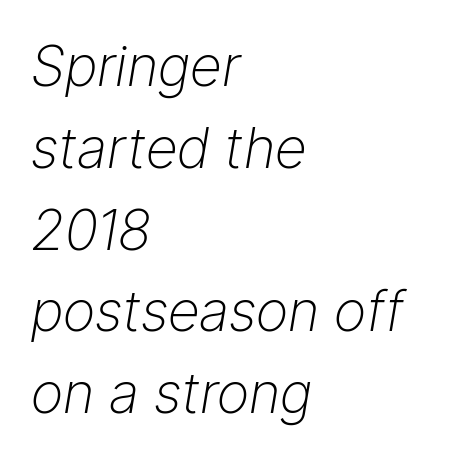
{"italic": "yes", "lean": "right", "slant_degrees": 9, "bold": "no", "weight": "light", "width": "normal", "stroke_contrast": "low", "x_height": "medium", "monospaced": "no", "underline": "no", "align": "left", "line_spacing": "normal", "line_spacing_ratio": 1.46, "letter_spacing": "normal", "letter_spacing_em": 0.0, "glyph_px": 56}
